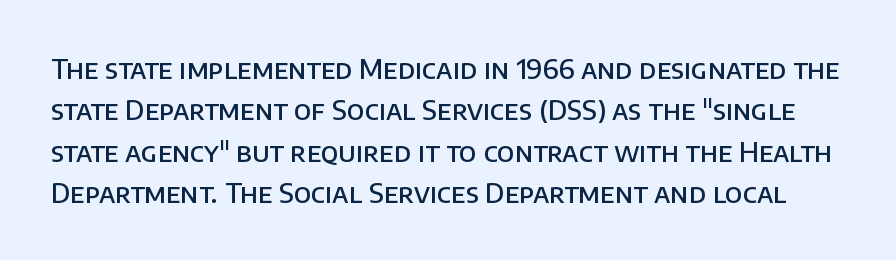
{"italic": "no", "bold": "semi", "underline": "no", "line_spacing": "normal", "line_spacing_ratio": 1.53, "letter_spacing": "normal", "letter_spacing_em": 0.0, "glyph_px": 27}
